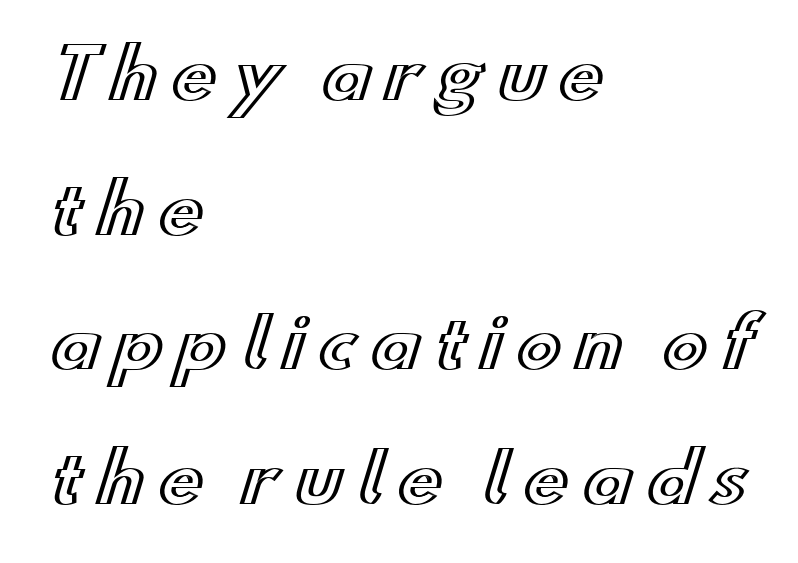
Q: Is the text italic (slanted)? A: Yes.
Q: Is the text underlined? A: No.
Q: How is the paragraph aligned? A: Left-aligned.
Q: Is the spacing between letters normal or unusually wide? A: Unusually wide.
Q: Is the spacing between lines tight, normal or loose? A: Loose.
Q: Width (condensed, normal, or wide)? A: Wide.
Q: x-height? A: Small.
Q: Monospaced? A: No.
